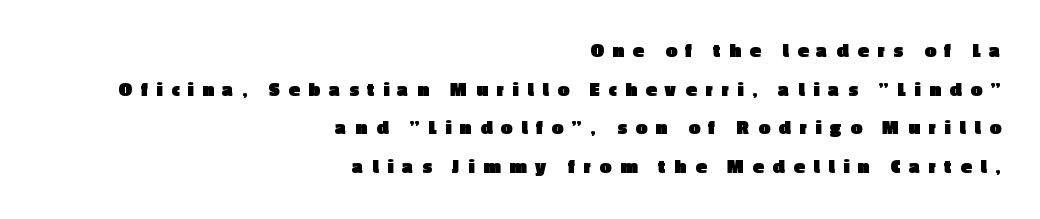
A typesetter would call this leading open, well beyond the default. Display-style spreading of the glyphs; the letterfit is very open. These lines were composed using upright roman letters. The rag falls on the left side of this text block.
